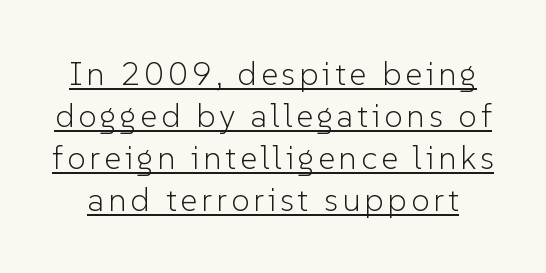
Stroke mass is kept to a normal reading level or below. The rendering uses the underline text-decoration. The font's upright variant was chosen for this text. Vertically, the passage feels balanced, rows spaced as you'd expect. Is this a fixed-width face? No — the glyphs have proportional, varying widths. The passage shown is typeset with a sans-serif family.
